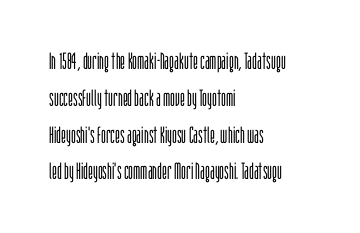
The image shows 23 px text type, upright; set left-aligned, normal line spacing (1.6x), normal letter spacing, not underlined.
